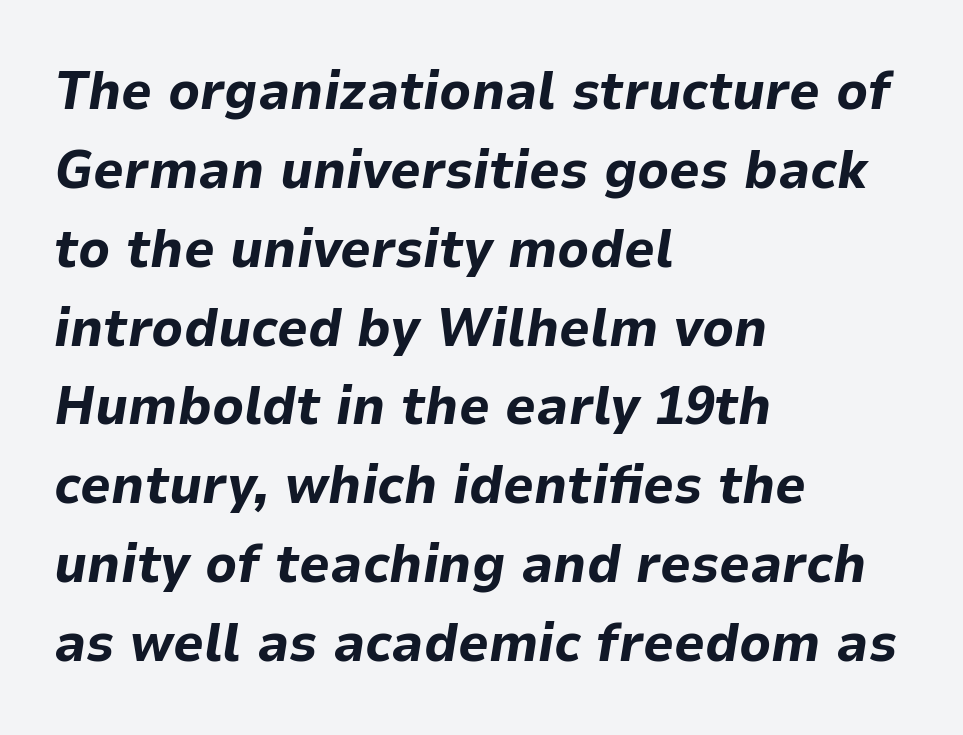
The image shows 54 px bold type, italic (leaning right); set left-aligned, normal line spacing (1.46x), normal letter spacing, not underlined; low stroke contrast and a medium x-height.
